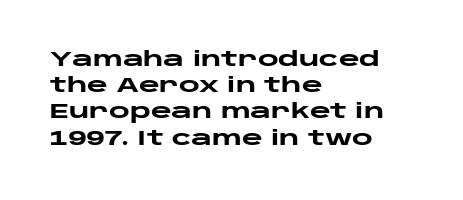
Leftover space on each line is placed entirely after the last word. Honestly, the row spacing looks completely unremarkable. This sample uses an upright cut, with every glyph sitting square on the baseline. A typesetter would call this zero additional tracking. Check the space under the baseline: it is left empty.
